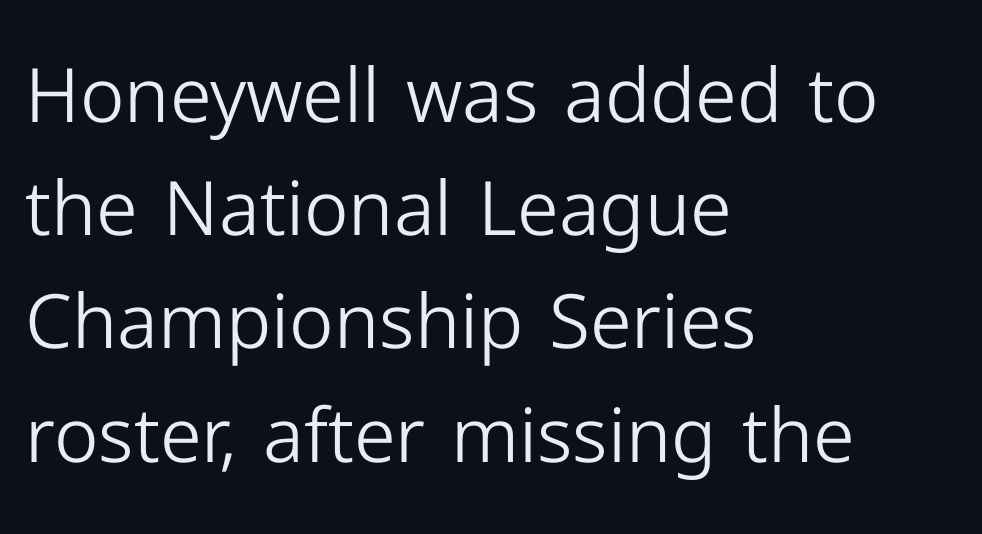
{"serif": "no", "italic": "no", "bold": "no", "weight": "light", "width": "normal", "stroke_contrast": "low", "x_height": "medium", "monospaced": "no", "underline": "no", "align": "left", "line_spacing": "normal", "line_spacing_ratio": 1.51, "letter_spacing": "normal", "letter_spacing_em": 0.0, "glyph_px": 75}
